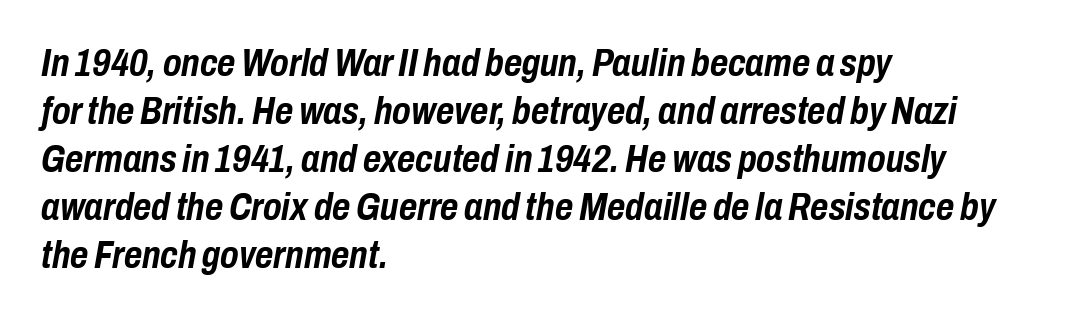
{"italic": "yes", "lean": "right", "slant_degrees": 10, "bold": "yes", "weight": "semibold", "width": "condensed", "stroke_contrast": "low", "x_height": "medium", "monospaced": "no", "underline": "no", "align": "left", "line_spacing_ratio": 1.23, "letter_spacing": "normal", "letter_spacing_em": 0.0, "glyph_px": 39}
